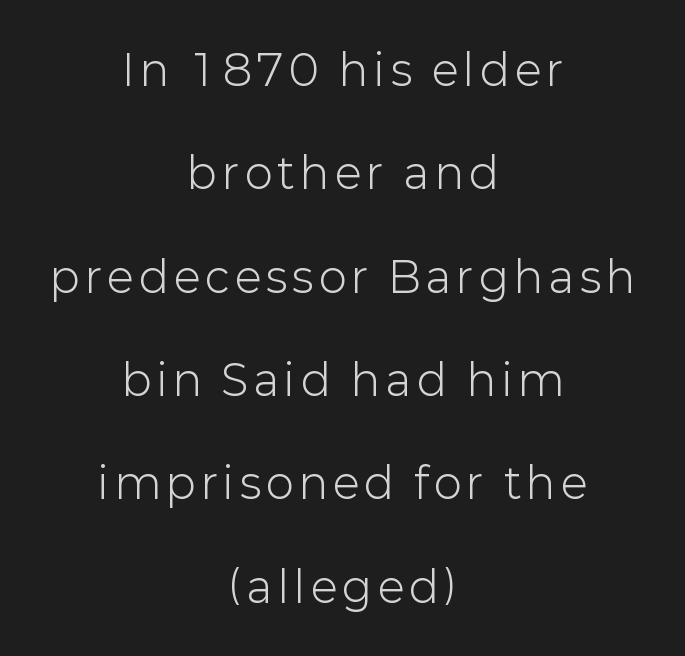
The image shows 42 px light sans-serif type, upright; set centered, loose line spacing (2.46x), not underlined; low stroke contrast and a medium x-height.
